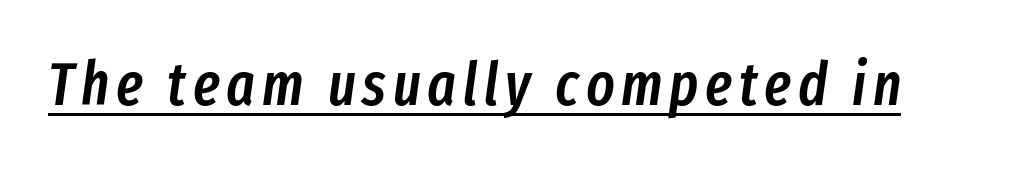
The image shows 60 px semibold, condensed type, italic (leaning right); set underlined; low stroke contrast and a medium x-height.
